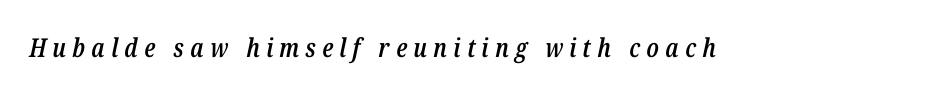
The image shows 26 px text type, italic (leaning right); set unusually wide letter spacing (+0.24 em), not underlined.
